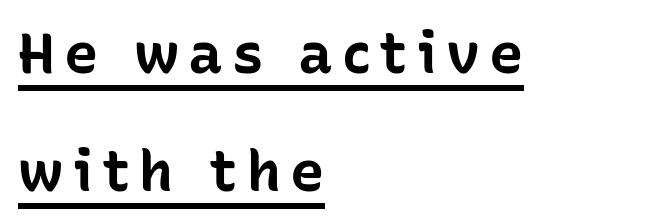
{"serif": "no", "italic": "no", "bold": "yes", "weight": "bold", "width": "normal", "stroke_contrast": "low", "x_height": "medium", "monospaced": "no", "underline": "yes", "align": "left", "line_spacing": "loose", "line_spacing_ratio": 2.07, "glyph_px": 57}
